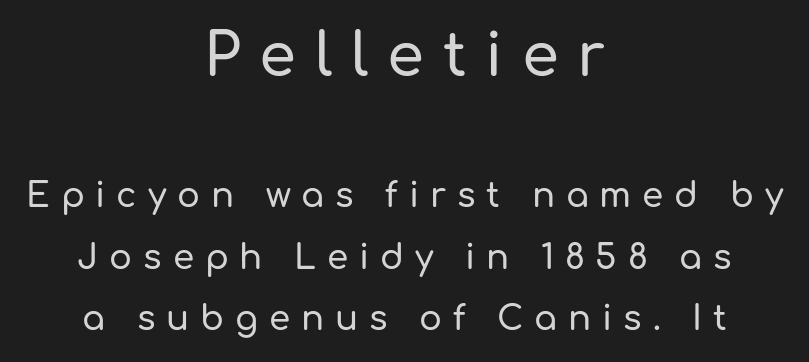
{"serif": "no", "italic": "no", "width": "normal", "stroke_contrast": "low", "x_height": "medium", "monospaced": "no", "underline": "no", "align": "center", "line_spacing_ratio": 1.8, "letter_spacing": "wide", "letter_spacing_em": 0.32, "larger_block": "first", "size_ratio": 1.74, "glyph_px": 59}
